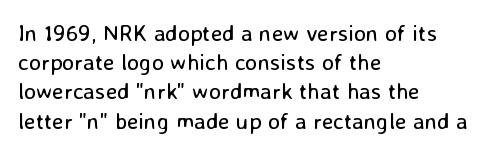
The image shows 23 px text type, upright; set left-aligned, normal line spacing (1.27x), normal letter spacing, not underlined.
